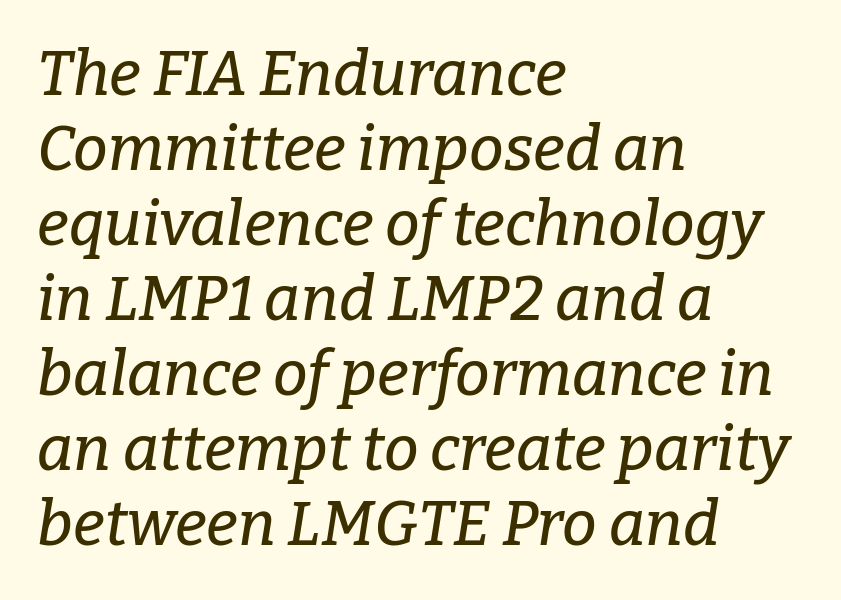
Q: Is the text italic (slanted)? A: Yes, it leans right by about 9 degrees.
Q: Is the typeface a serif or a sans-serif typeface? A: Serif.
Q: Is the text underlined? A: No.
Q: How is the paragraph aligned? A: Left-aligned.
Q: Is the spacing between letters normal or unusually wide? A: Normal.
Q: Width (condensed, normal, or wide)? A: Normal.
Q: Stroke contrast? A: Low.
Q: x-height? A: Medium.
Q: Monospaced? A: No.
